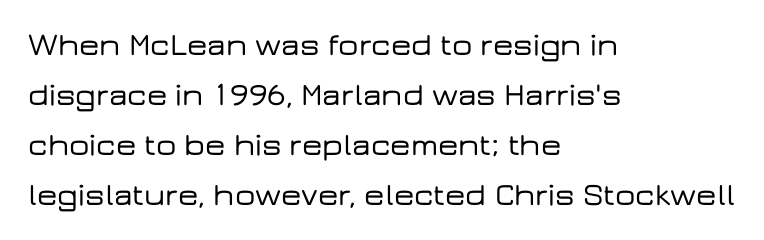
{"serif": "no", "italic": "no", "width": "wide", "stroke_contrast": "low", "x_height": "medium", "monospaced": "no", "underline": "no", "align": "left", "line_spacing": "normal", "line_spacing_ratio": 1.56, "letter_spacing": "normal", "letter_spacing_em": 0.0, "glyph_px": 32}
